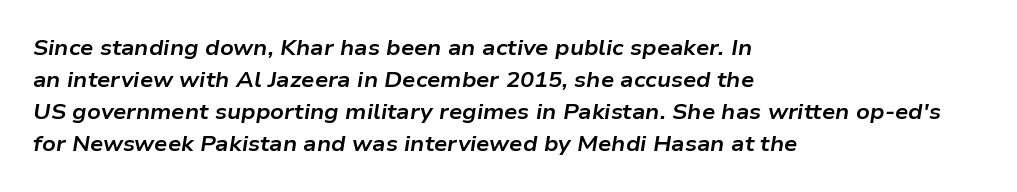
The image shows 21 px bold type, italic (leaning right); set left-aligned, normal line spacing (1.52x), normal letter spacing, not underlined.
